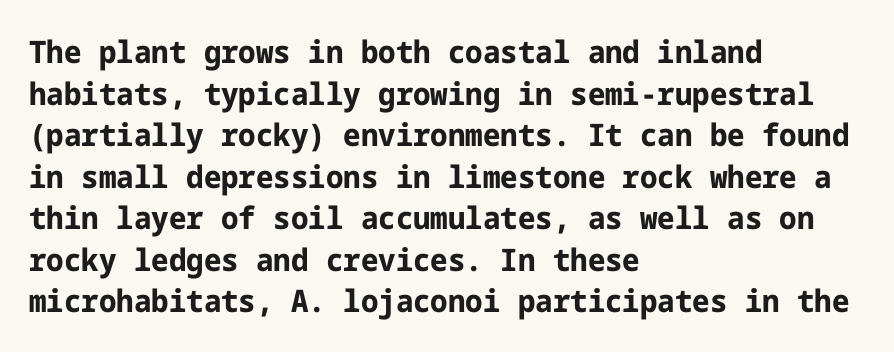
{"serif": "no", "italic": "no", "bold": "yes", "weight": "bold", "width": "normal", "stroke_contrast": "low", "x_height": "medium", "underline": "no", "align": "left", "line_spacing": "normal", "line_spacing_ratio": 1.34, "letter_spacing": "normal", "letter_spacing_em": 0.0, "glyph_px": 31}
